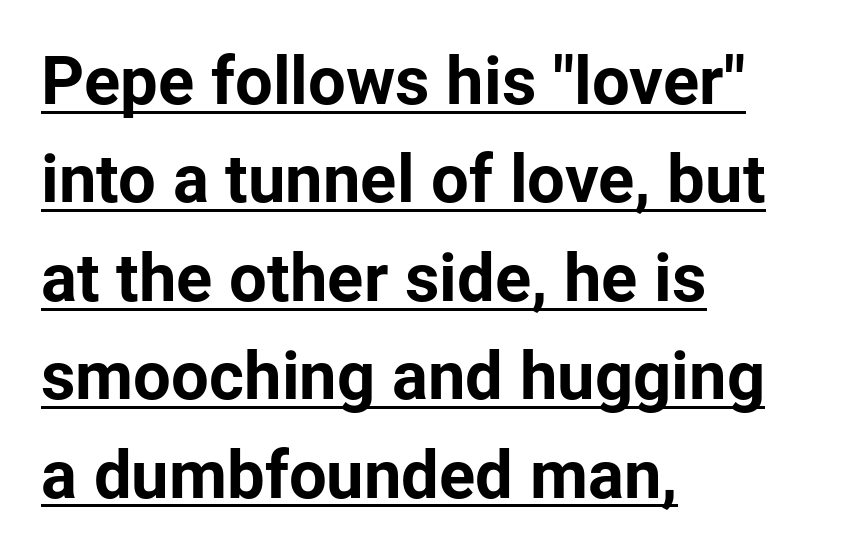
{"serif": "no", "italic": "no", "bold": "yes", "weight": "bold", "width": "normal", "stroke_contrast": "low", "x_height": "medium", "monospaced": "no", "underline": "yes", "align": "left", "line_spacing": "normal", "line_spacing_ratio": 1.47, "letter_spacing": "normal", "letter_spacing_em": 0.0, "glyph_px": 67}
